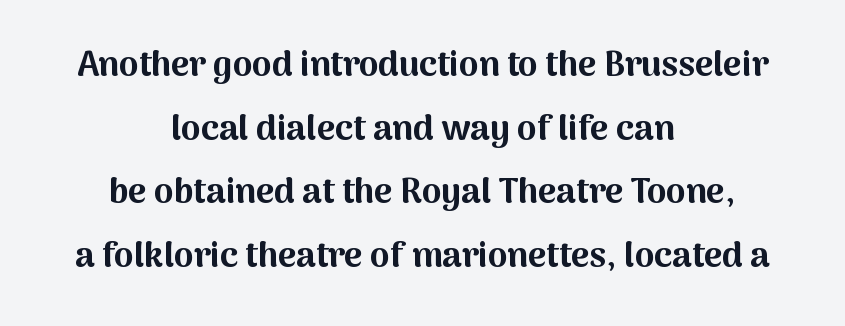
{"serif": "no", "italic": "no", "bold": "yes", "weight": "bold", "width": "normal", "stroke_contrast": "medium", "x_height": "medium", "monospaced": "no", "underline": "no", "align": "center", "line_spacing_ratio": 1.82, "letter_spacing": "normal", "letter_spacing_em": 0.0, "glyph_px": 35}
